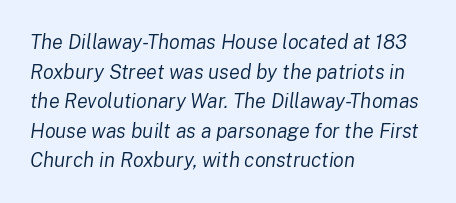
Vertically, the passage feels balanced, rows spaced as you'd expect. The baseline area is clear. Every character sits at an angle, as italics do. The letters sit at their default tracking, neither squeezed nor spread.
